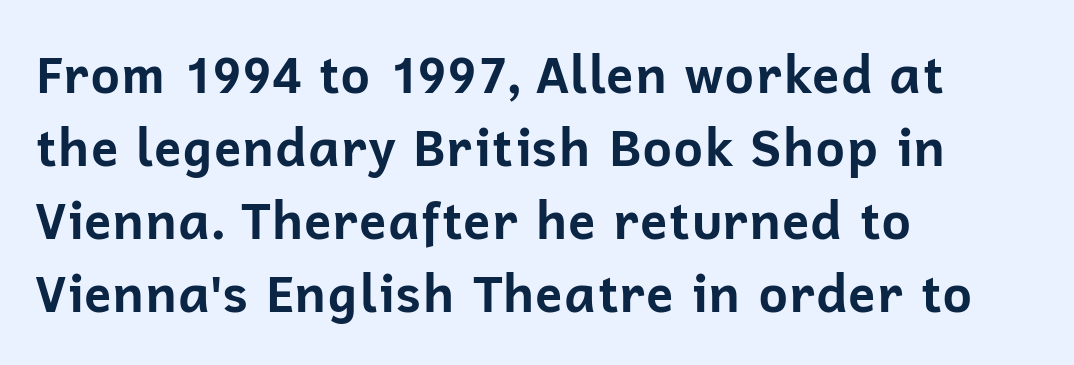
The image shows 51 px bold sans-serif type, upright; set left-aligned, normal line spacing (1.43x), normal letter spacing, not underlined; low stroke contrast and a medium x-height.
